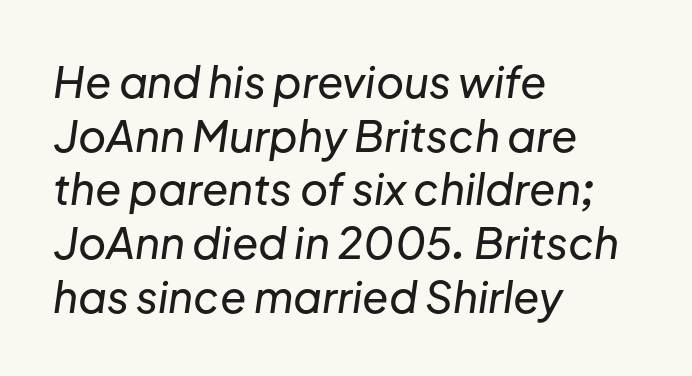
{"italic": "yes", "lean": "right", "slant_degrees": 8, "width": "normal", "stroke_contrast": "low", "x_height": "medium", "monospaced": "no", "underline": "no", "align": "left", "line_spacing": "normal", "line_spacing_ratio": 1.25, "letter_spacing": "normal", "letter_spacing_em": 0.0, "glyph_px": 43}
